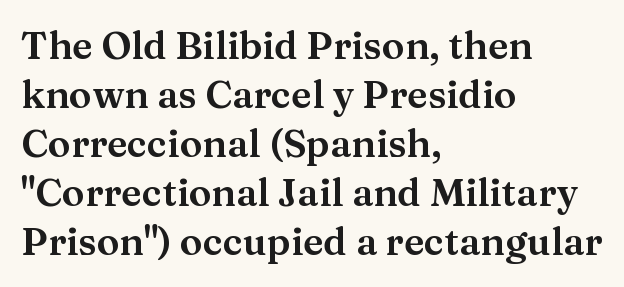
Nothing unusual about the tracking: characters are spaced as the font intends. These lines stack with their left ends in a neat column. Reading down the column, the eye jumps a familiar distance to each next line. The font's upright variant was chosen for this text. A typesetter would call this proportional, since set widths differ per character. No word sits above an underline.
